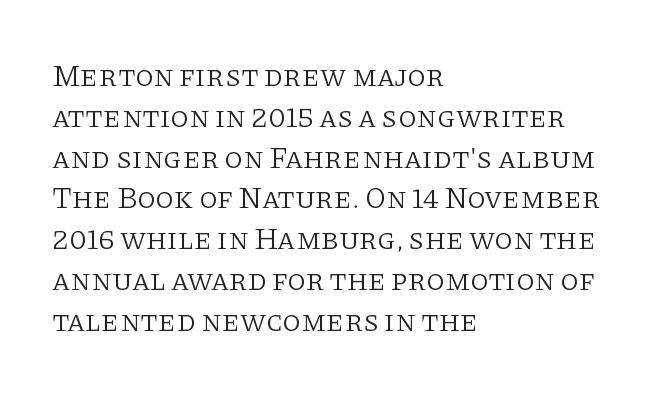
{"serif": "yes", "italic": "no", "bold": "no", "weight": "light", "width": "normal", "stroke_contrast": "low", "x_height": "large", "monospaced": "no", "underline": "no", "align": "left", "line_spacing": "normal", "line_spacing_ratio": 1.36, "letter_spacing": "normal", "letter_spacing_em": 0.0, "glyph_px": 30}
